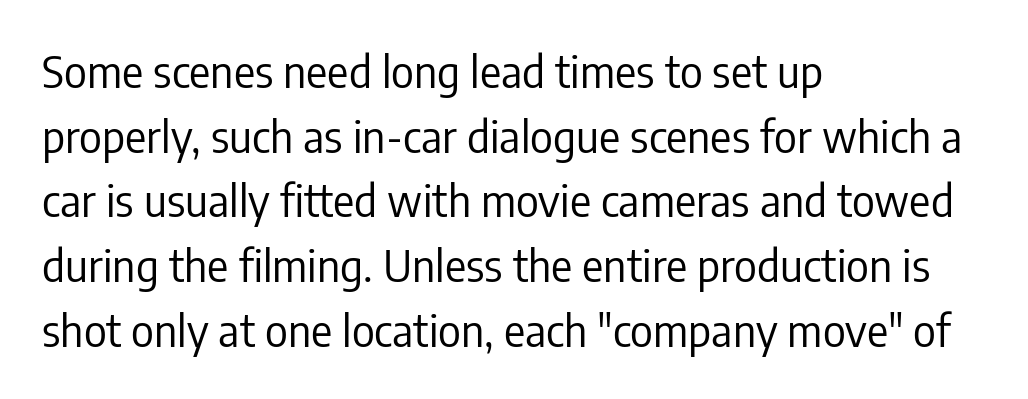
Q: Is the text bold? A: No.
Q: Is the text italic (slanted)? A: No, it is upright.
Q: Is the typeface a serif or a sans-serif typeface? A: Sans-serif.
Q: Is the text underlined? A: No.
Q: How is the paragraph aligned? A: Left-aligned.
Q: Is the spacing between letters normal or unusually wide? A: Normal.
Q: Is the spacing between lines tight, normal or loose? A: Normal.
Q: Width (condensed, normal, or wide)? A: Condensed.
Q: Stroke contrast? A: Low.
Q: x-height? A: Medium.
Q: Monospaced? A: No.
